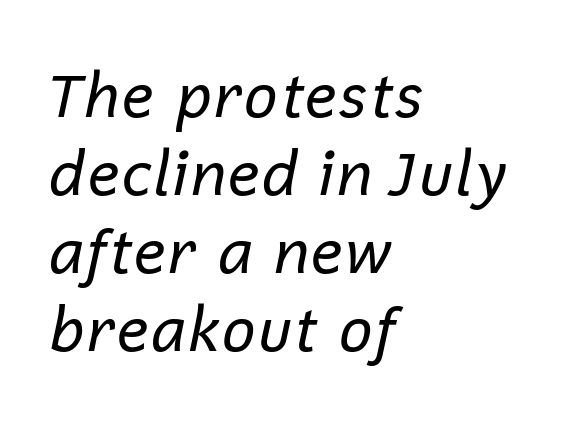
The face used here is rendered with its standard letterfit. On a weight scale, this lands at 450 or below. Rule under the text: the space is simply empty. These lines sit exactly where default settings would place them.
